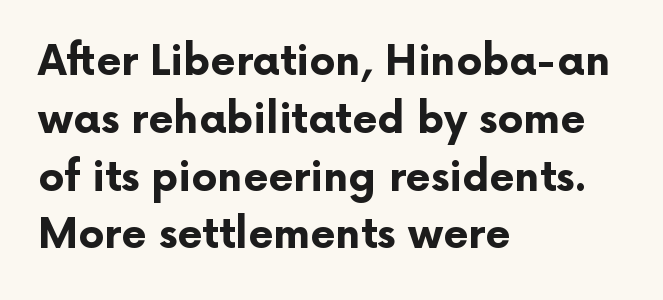
The image shows 41 px bold sans-serif type, upright; set left-aligned, normal line spacing (1.41x), normal letter spacing, not underlined; low stroke contrast and a medium x-height.
